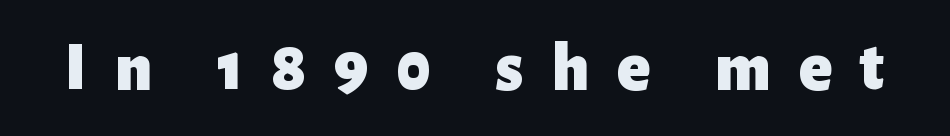
In terms of letterform style, serifs are entirely absent. Note the varied advance widths — an 'i' is clearly narrower than an 'm'. Rule under the text: the space is simply empty. The lettering stays uniformly vertical, giving the passage a roman look. Glyph-to-glyph distance is far greater than everyday printed text. In terms of weight, the rendering is a true, heavy bold.
